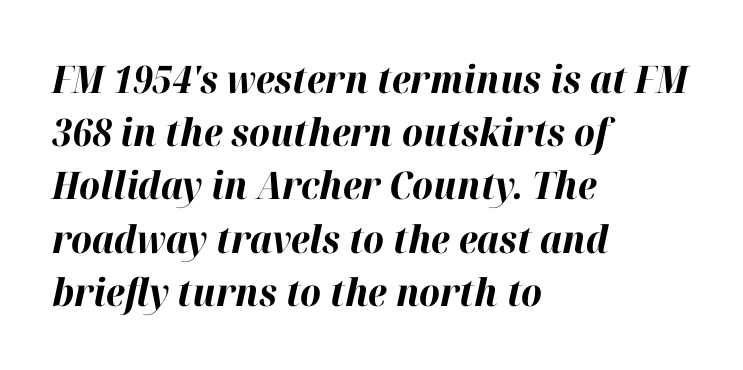
{"italic": "yes", "lean": "right", "slant_degrees": 12, "bold": "yes", "weight": "bold", "width": "normal", "stroke_contrast": "high", "x_height": "medium", "monospaced": "no", "underline": "no", "align": "left", "line_spacing": "normal", "line_spacing_ratio": 1.4, "letter_spacing": "normal", "letter_spacing_em": 0.0, "glyph_px": 38}
